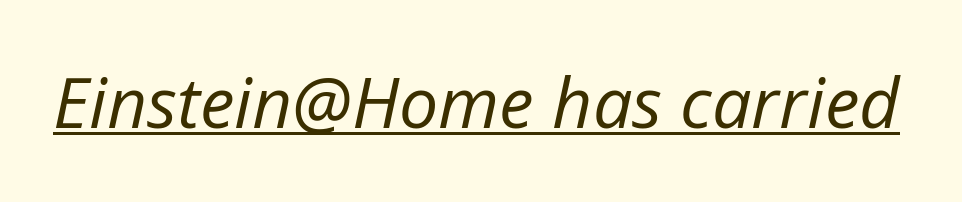
The rendering uses natural spacing where letterforms have individual widths. Weight: not bold — regular or lighter. The rendering applies a slant to the glyphs. The passage shown is underscored from start to finish.
